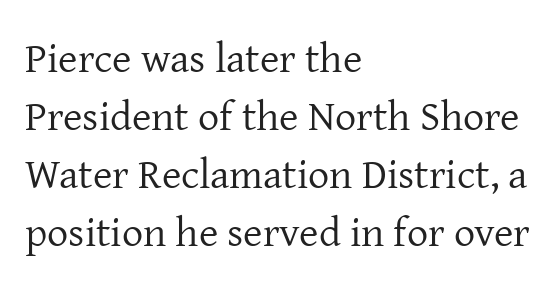
{"serif": "yes", "italic": "no", "bold": "no", "weight": "regular", "width": "normal", "stroke_contrast": "low", "x_height": "medium", "monospaced": "no", "underline": "no", "align": "left", "line_spacing": "normal", "line_spacing_ratio": 1.38, "letter_spacing": "normal", "letter_spacing_em": 0.0, "glyph_px": 42}
